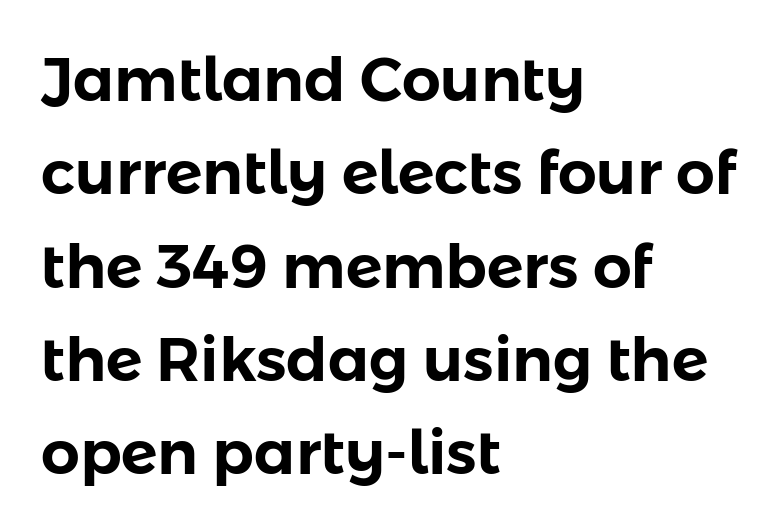
{"serif": "no", "italic": "no", "width": "normal", "stroke_contrast": "low", "x_height": "medium", "monospaced": "no", "underline": "no", "align": "left", "line_spacing": "normal", "line_spacing_ratio": 1.53, "letter_spacing": "normal", "letter_spacing_em": 0.0, "glyph_px": 61}
